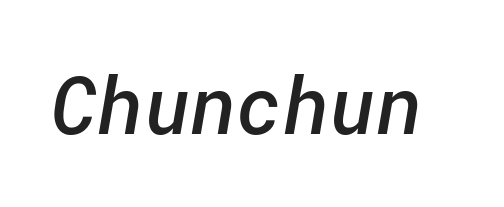
{"serif": "no", "bold": "semi", "weight": "semibold", "width": "normal", "stroke_contrast": "low", "x_height": "medium", "underline": "no", "letter_spacing": "normal", "letter_spacing_em": 0.0, "glyph_px": 79}
